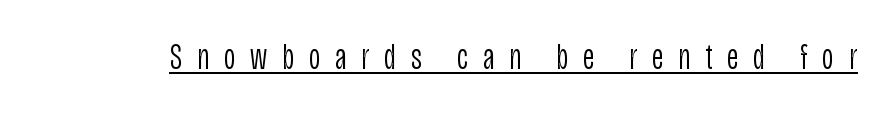
The image shows 36 px light, condensed sans-serif type, upright; set unusually wide letter spacing (+0.41 em), underlined; low stroke contrast and a large x-height.
